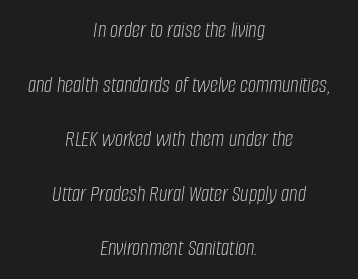
The image shows 23 px text type, italic (leaning right); set centered, loose line spacing (2.37x), normal letter spacing, not underlined.
